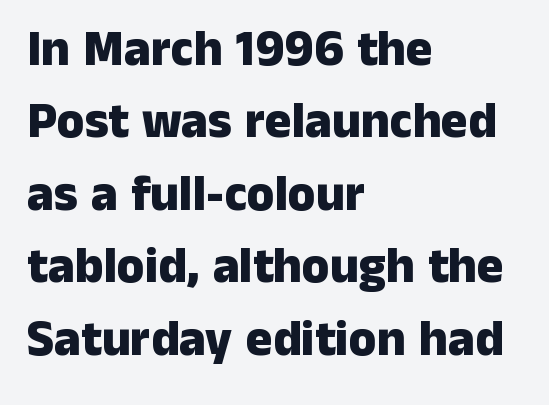
The image shows 50 px heavy sans-serif type, upright; set left-aligned, normal line spacing (1.45x), normal letter spacing, not underlined; low stroke contrast and a medium x-height.
